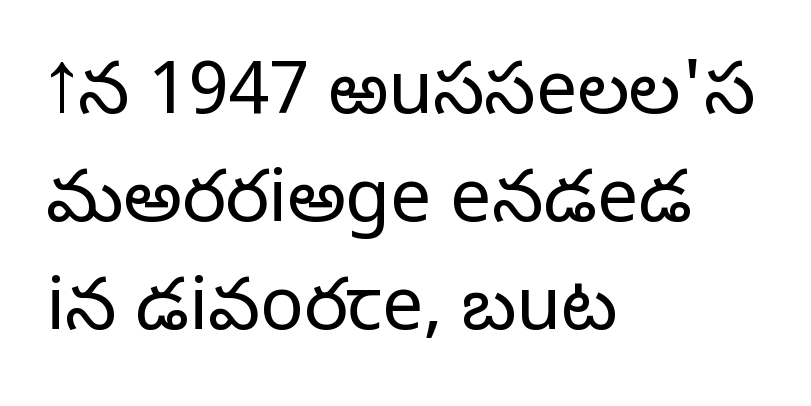
{"serif": "no", "italic": "no", "bold": "no", "weight": "light", "width": "normal", "stroke_contrast": "low", "x_height": "medium", "monospaced": "no", "underline": "no", "align": "left", "line_spacing": "normal", "line_spacing_ratio": 1.48, "letter_spacing": "normal", "letter_spacing_em": 0.0, "glyph_px": 73}
